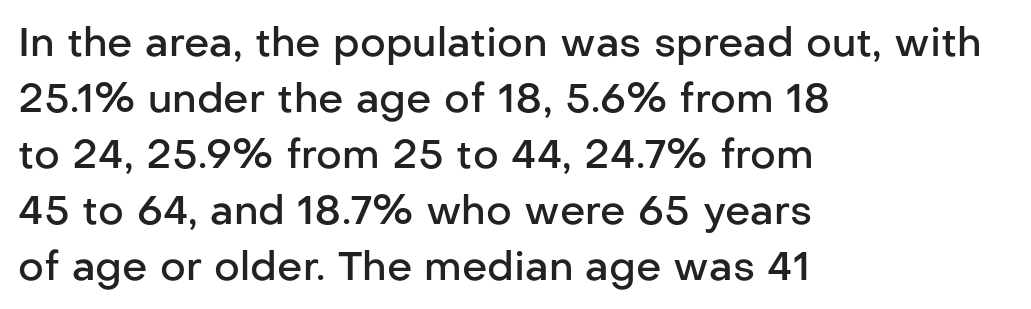
The passage shown has conventional tracking throughout. The rendering shows plain stroke endings on the letterforms — a sans-serif design. One glance says typical: line gaps are just what's usual. The passage shown is not underscored anywhere. Note the varied advance widths — an 'i' is clearly narrower than an 'm'. This is moderately heavy type, rendered in semibold.
